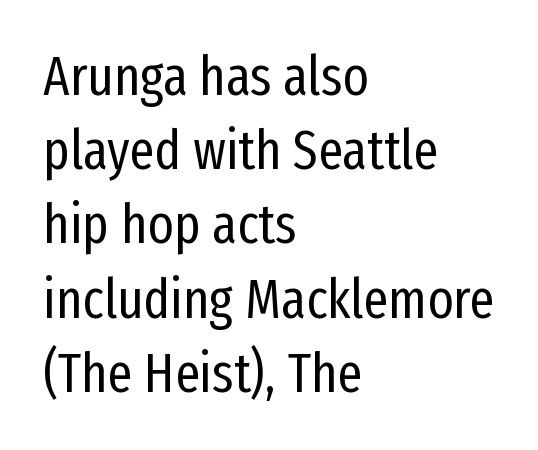
Q: Is the text bold? A: No.
Q: Is the text italic (slanted)? A: No, it is upright.
Q: Is the typeface a serif or a sans-serif typeface? A: Sans-serif.
Q: Is the text underlined? A: No.
Q: How is the paragraph aligned? A: Left-aligned.
Q: Is the spacing between letters normal or unusually wide? A: Normal.
Q: Is the spacing between lines tight, normal or loose? A: Normal.
Q: Width (condensed, normal, or wide)? A: Condensed.
Q: Stroke contrast? A: Low.
Q: x-height? A: Medium.
Q: Monospaced? A: No.
